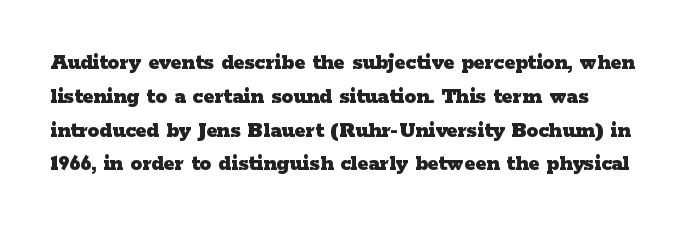
{"italic": "no", "bold": "yes", "underline": "no", "align": "left", "line_spacing": "normal", "line_spacing_ratio": 1.47, "letter_spacing": "normal", "letter_spacing_em": 0.0, "glyph_px": 23}
